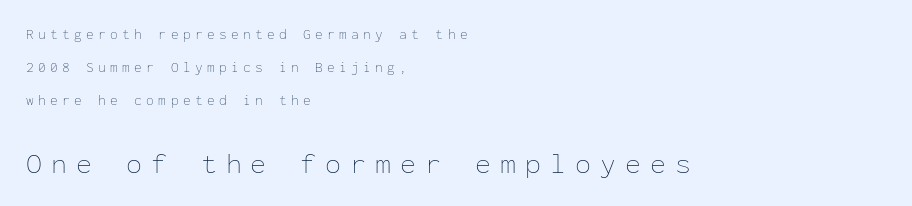
{"italic": "no", "bold": "no", "weight": "thin", "width": "normal", "stroke_contrast": "low", "x_height": "medium", "monospaced": "yes", "underline": "no", "align": "left", "line_spacing": "loose", "line_spacing_ratio": 2.36, "letter_spacing": "wide", "letter_spacing_em": 0.31, "larger_block": "second", "size_ratio": 2.07, "glyph_px": 29}
